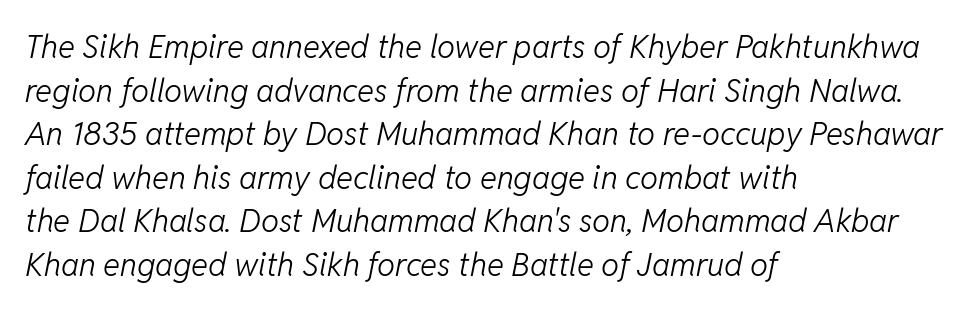
The image shows 32 px light type, italic (leaning right); set left-aligned, normal line spacing (1.36x), normal letter spacing, not underlined; low stroke contrast and a medium x-height.
